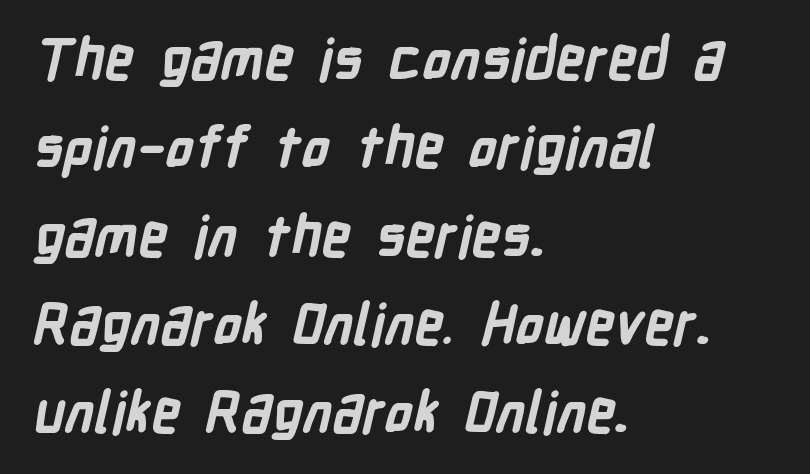
The image shows 57 px bold, condensed sans-serif type; set left-aligned, normal line spacing (1.55x), normal letter spacing, not underlined; low stroke contrast and a medium x-height.
